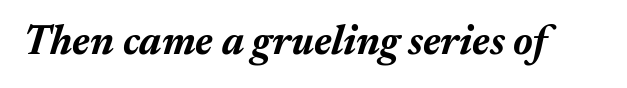
The image shows 41 px bold type, italic (leaning right); set normal letter spacing, not underlined; medium stroke contrast and a medium x-height.
